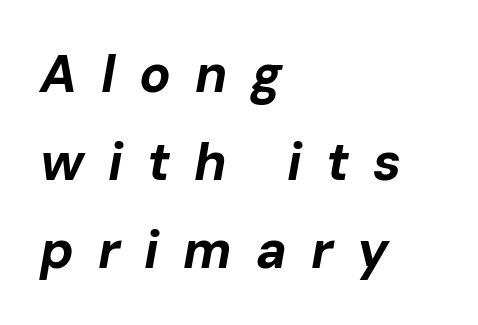
{"italic": "yes", "lean": "right", "slant_degrees": 10, "bold": "yes", "weight": "bold", "width": "normal", "stroke_contrast": "low", "x_height": "medium", "monospaced": "no", "underline": "no", "align": "left", "line_spacing": "normal", "line_spacing_ratio": 1.69, "letter_spacing": "wide", "letter_spacing_em": 0.46, "glyph_px": 52}
